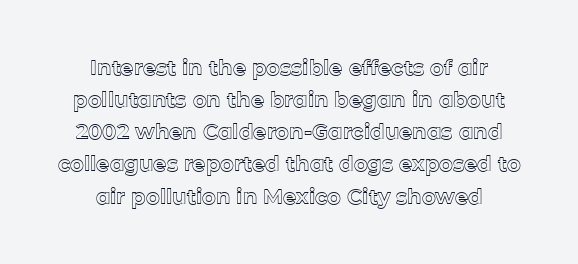
Alignment: centered. A typesetter would call this leading conventional body-copy spacing. The letters stand straight up with perfectly vertical stems. Standard letterfit; no display-style spreading of the glyphs. Clear beneath every line of the passage.
